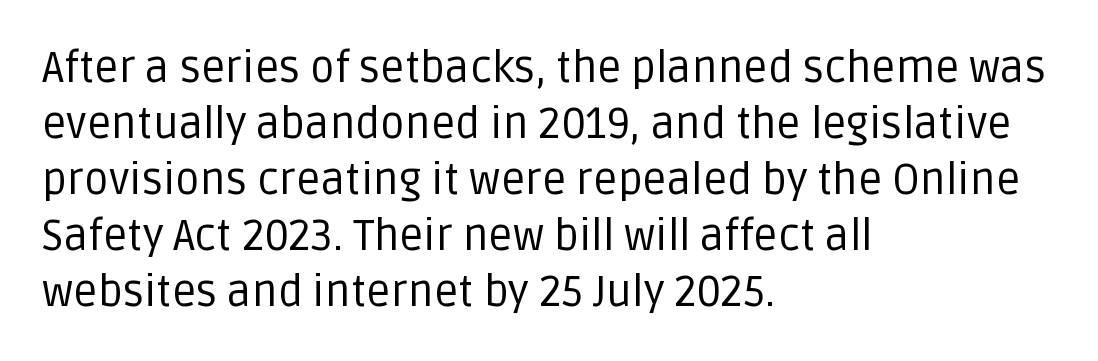
The image shows 43 px regular-weight sans-serif type, upright; set left-aligned, normal line spacing (1.3x), normal letter spacing, not underlined; low stroke contrast and a large x-height.
